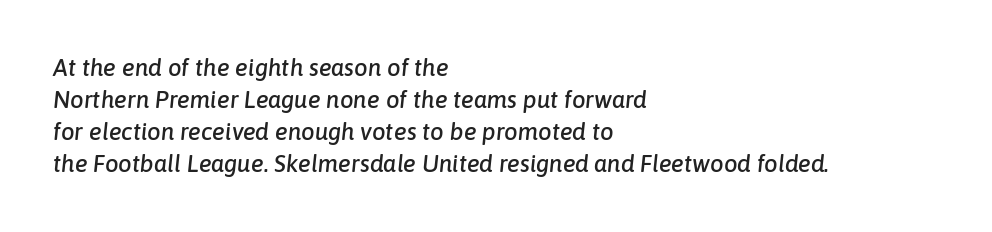
The image shows 24 px text type, italic (leaning right); set left-aligned, normal line spacing (1.34x), normal letter spacing, not underlined.
